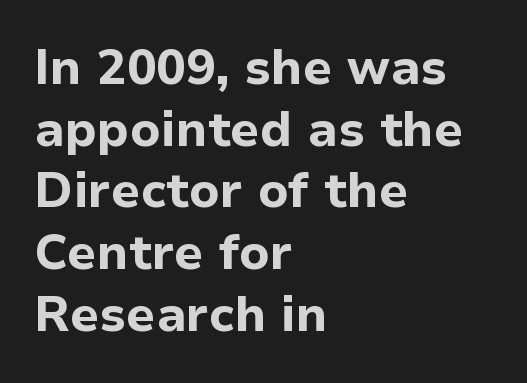
The image shows 49 px bold sans-serif type, upright; set left-aligned, normal line spacing (1.26x), normal letter spacing, not underlined; low stroke contrast and a medium x-height.
